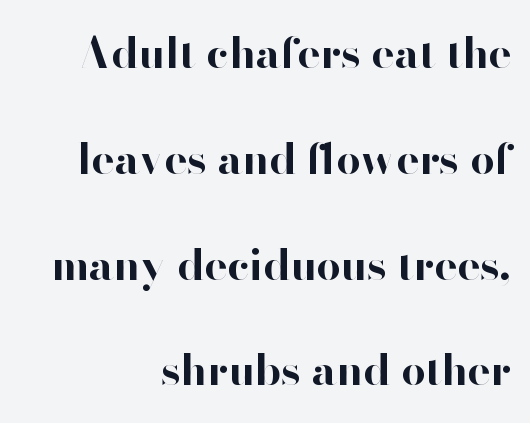
Q: Is the text bold? A: Yes.
Q: Is the text italic (slanted)? A: No, it is upright.
Q: Is the typeface a serif or a sans-serif typeface? A: Sans-serif.
Q: Is the text underlined? A: No.
Q: How is the paragraph aligned? A: Right-aligned.
Q: Is the spacing between letters normal or unusually wide? A: Normal.
Q: Is the spacing between lines tight, normal or loose? A: Loose.
Q: Width (condensed, normal, or wide)? A: Normal.
Q: Stroke contrast? A: High.
Q: x-height? A: Small.
Q: Monospaced? A: No.
